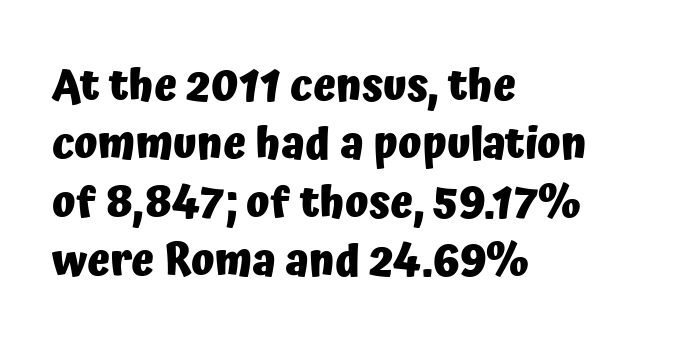
The image shows 43 px heavy sans-serif type, upright; set left-aligned, normal line spacing (1.36x), normal letter spacing, not underlined; low stroke contrast and a medium x-height.
